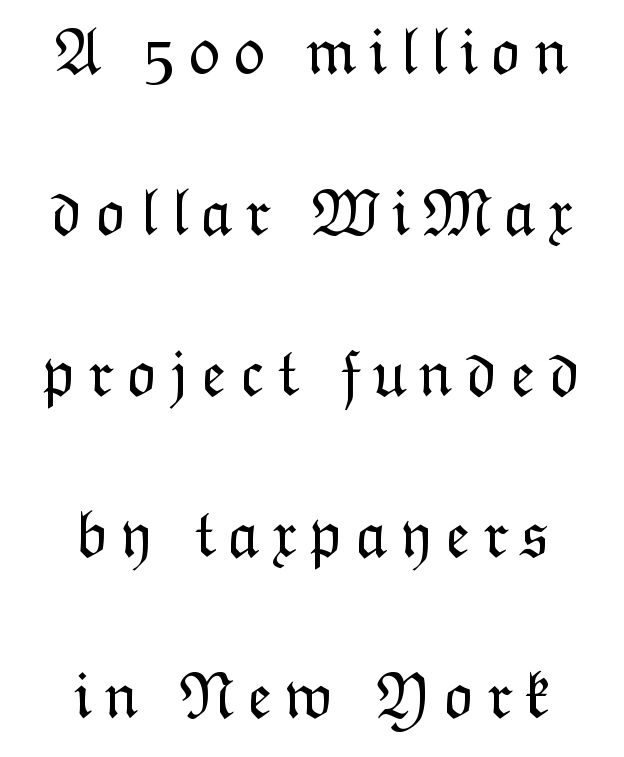
Q: Is the text bold? A: No.
Q: Is the text italic (slanted)? A: No, it is upright.
Q: Is the text underlined? A: No.
Q: How is the paragraph aligned? A: Centered.
Q: Is the spacing between lines tight, normal or loose? A: Loose.
Q: Width (condensed, normal, or wide)? A: Normal.
Q: Stroke contrast? A: Low.
Q: x-height? A: Medium.
Q: Monospaced? A: No.
